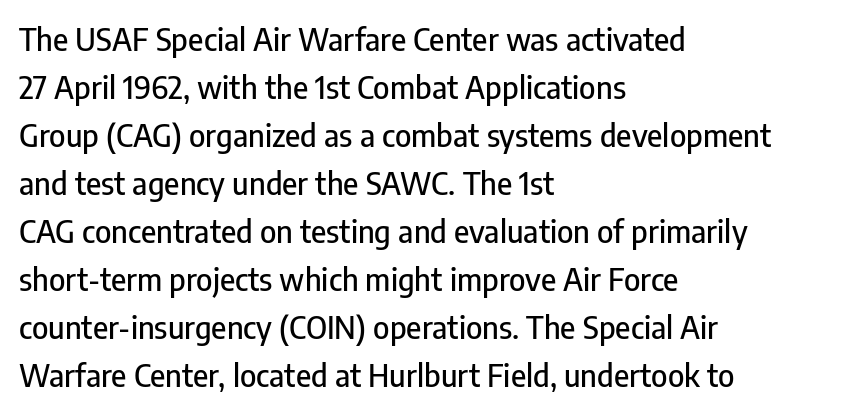
{"serif": "no", "italic": "no", "width": "condensed", "stroke_contrast": "low", "x_height": "medium", "monospaced": "no", "underline": "no", "align": "left", "line_spacing": "normal", "line_spacing_ratio": 1.55, "letter_spacing": "normal", "letter_spacing_em": 0.0, "glyph_px": 31}
